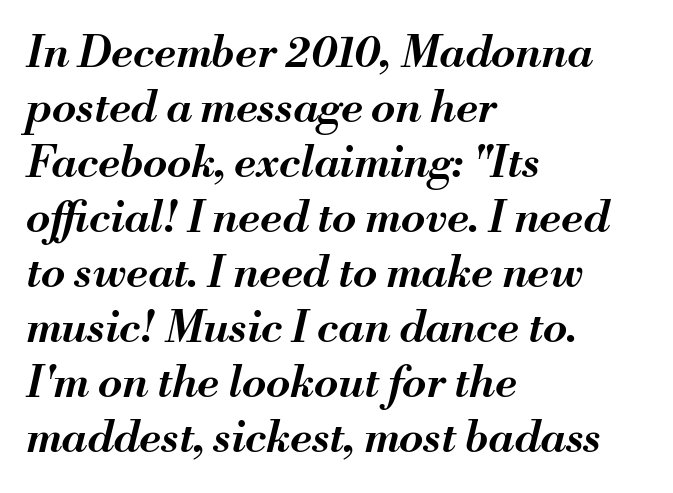
The image shows 44 px semibold type, italic (leaning right); set left-aligned, normal line spacing (1.25x), normal letter spacing, not underlined; medium stroke contrast and a small x-height.
